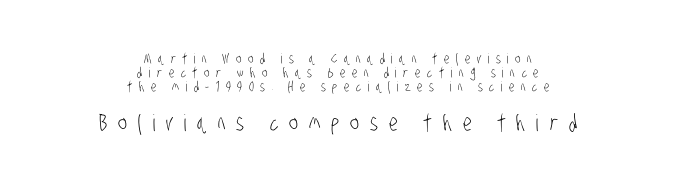
{"bold": "no", "underline": "no", "align": "center", "line_spacing": "tight", "line_spacing_ratio": 0.99, "letter_spacing": "wide", "letter_spacing_em": 0.47, "larger_block": "second", "size_ratio": 1.64, "glyph_px": 23}
